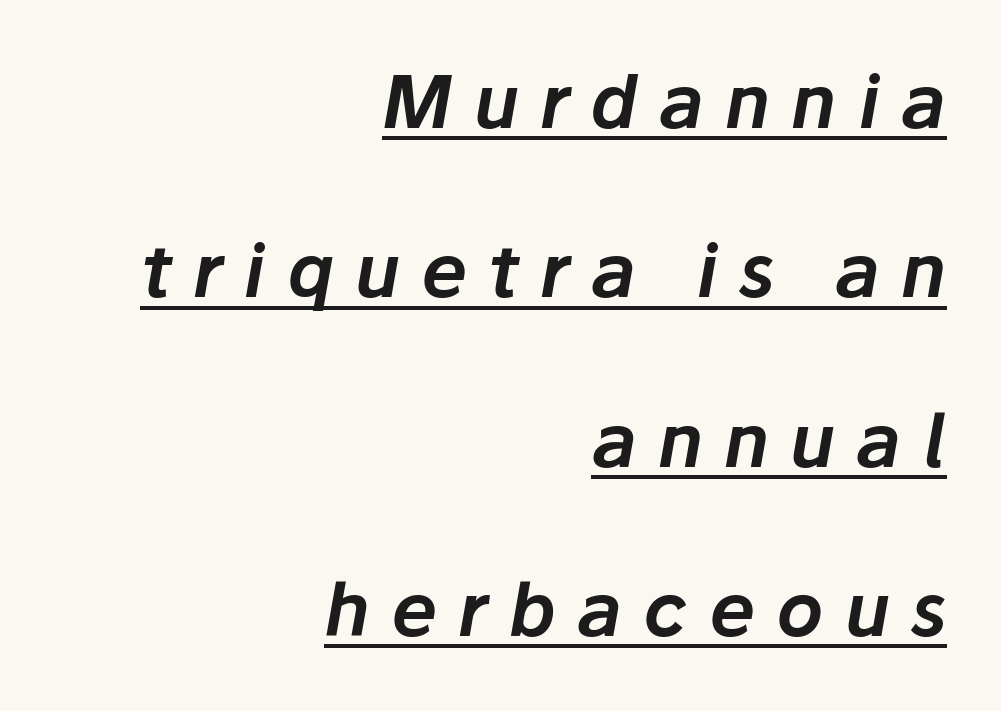
The font's italic variant was chosen for this text. The face used here appears with an underline applied. Proportional: the letters do not fall into vertical columns. How are the letters spaced? Widely, with obvious added tracking. The designer dialed line spacing up above the default.
